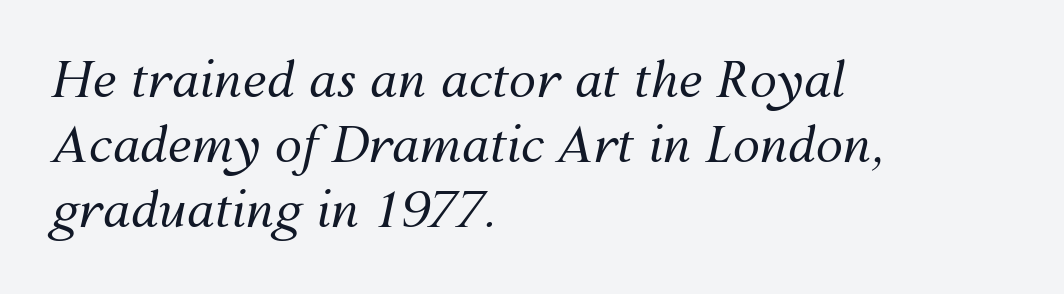
Q: Is the text bold? A: No.
Q: Is the text italic (slanted)? A: Yes, it leans right by about 12 degrees.
Q: Is the text underlined? A: No.
Q: How is the paragraph aligned? A: Left-aligned.
Q: Is the spacing between letters normal or unusually wide? A: Normal.
Q: Is the spacing between lines tight, normal or loose? A: Normal.
Q: Width (condensed, normal, or wide)? A: Normal.
Q: Stroke contrast? A: Medium.
Q: x-height? A: Medium.
Q: Monospaced? A: No.
